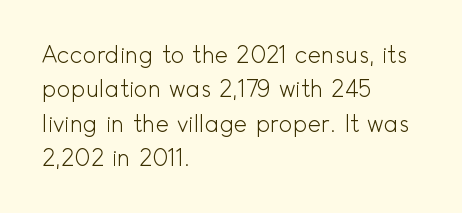
Observe the ordinary spacing: letters are neighbours, not strangers. Only glyphs here, with clear space below each row. Honestly, the row spacing looks completely unremarkable. No letter is thick-stroked: the sample isn't bold.
